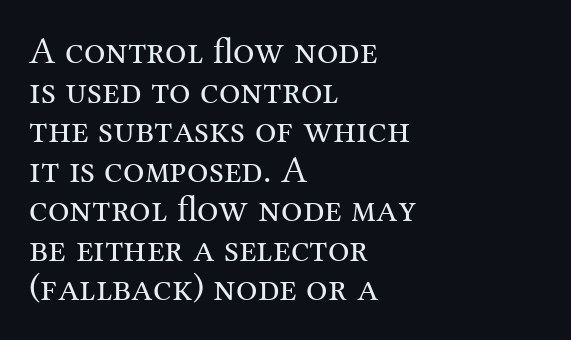
The image shows 38 px regular-weight serif type, upright; set left-aligned, tight line spacing (1.04x), normal letter spacing, not underlined; medium stroke contrast and a medium x-height.
